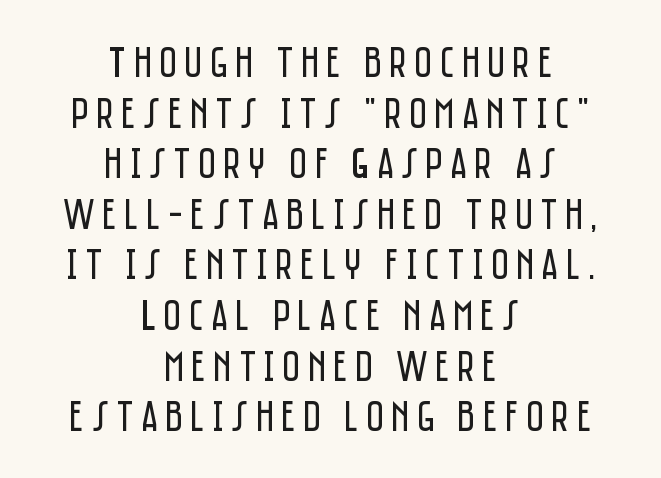
Q: Is the text bold? A: No.
Q: Is the text italic (slanted)? A: No, it is upright.
Q: Is the typeface a serif or a sans-serif typeface? A: Sans-serif.
Q: Is the text underlined? A: No.
Q: How is the paragraph aligned? A: Centered.
Q: Is the spacing between lines tight, normal or loose? A: Tight.
Q: Width (condensed, normal, or wide)? A: Condensed.
Q: Stroke contrast? A: Low.
Q: x-height? A: Large.
Q: Monospaced? A: No.
